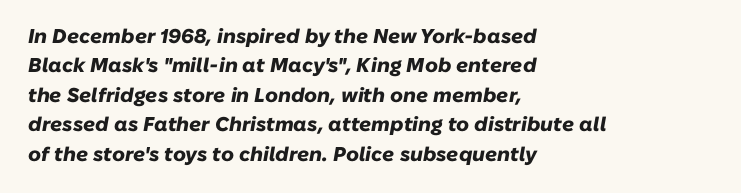
The image shows 20 px bold type, italic (leaning right); set left-aligned, normal line spacing (1.47x), normal letter spacing, not underlined.
